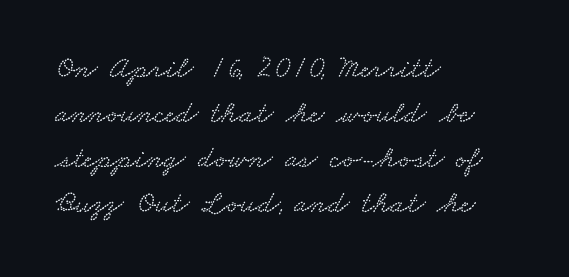
{"width": "wide", "stroke_contrast": "low", "x_height": "small", "monospaced": "no", "underline": "no", "align": "left", "line_spacing": "normal", "line_spacing_ratio": 1.45, "letter_spacing": "normal", "letter_spacing_em": 0.0, "glyph_px": 31}
